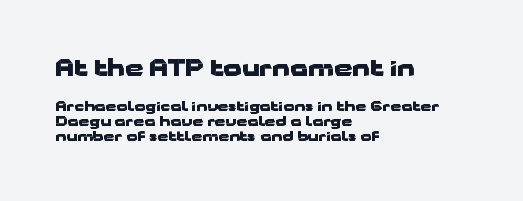
{"italic": "no", "bold": "yes", "underline": "no", "align": "left", "line_spacing": "tight", "line_spacing_ratio": 1.07, "letter_spacing": "normal", "letter_spacing_em": 0.0, "larger_block": "first", "size_ratio": 1.64, "glyph_px": 23}
